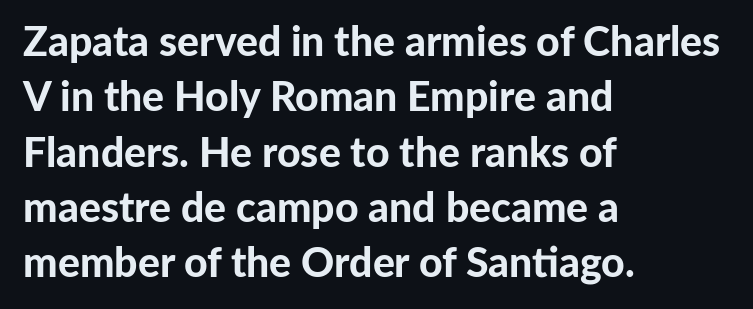
The image shows 41 px bold sans-serif type, upright; set left-aligned, normal line spacing (1.35x), normal letter spacing, not underlined; low stroke contrast and a medium x-height.
